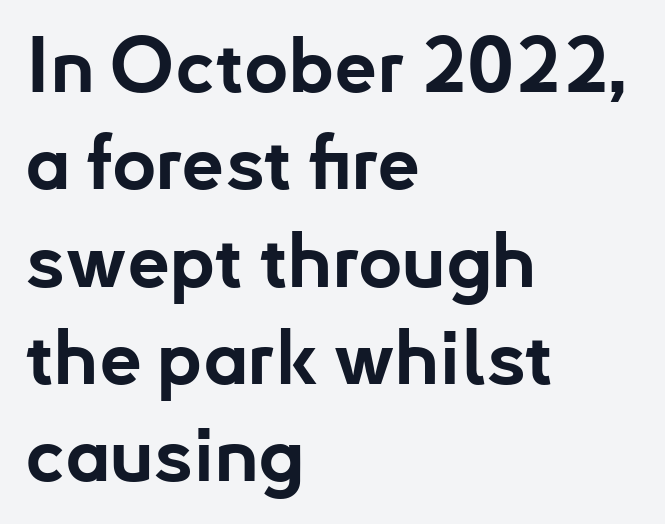
The face used here is rendered with its standard letterfit. As a designer I'd log this as weight 700, bold. Quick note: not italic, upright. Proportional: the letters do not fall into vertical columns. Letters rest on an invisible, unmarked baseline.
